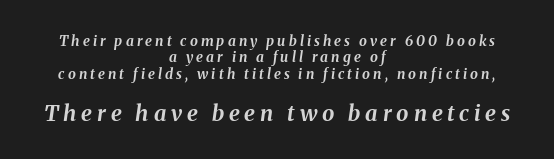
Q: Is the text bold? A: Yes.
Q: Is the text italic (slanted)? A: Yes, it leans right by about 8 degrees.
Q: Is the text underlined? A: No.
Q: How is the paragraph aligned? A: Centered.
Q: Is the spacing between letters normal or unusually wide? A: Unusually wide.
Q: Which block of text is set in a larger size, the first (top) or the second (bottom)? A: The second (bottom) one.
